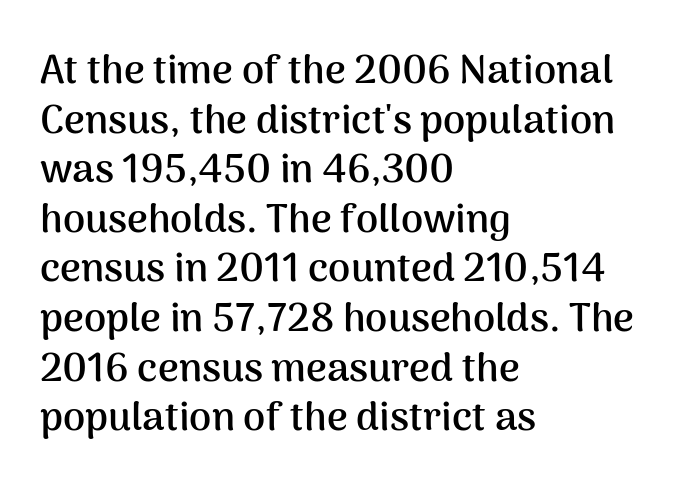
Q: Is the text bold? A: Yes.
Q: Is the text italic (slanted)? A: No, it is upright.
Q: Is the typeface a serif or a sans-serif typeface? A: Sans-serif.
Q: Is the text underlined? A: No.
Q: How is the paragraph aligned? A: Left-aligned.
Q: Is the spacing between letters normal or unusually wide? A: Normal.
Q: Width (condensed, normal, or wide)? A: Normal.
Q: Stroke contrast? A: Medium.
Q: x-height? A: Medium.
Q: Monospaced? A: No.
